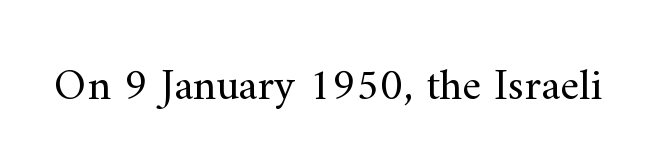
Q: Is the text bold? A: No.
Q: Is the text italic (slanted)? A: No, it is upright.
Q: Is the typeface a serif or a sans-serif typeface? A: Serif.
Q: Is the text underlined? A: No.
Q: Is the spacing between letters normal or unusually wide? A: Normal.
Q: Width (condensed, normal, or wide)? A: Normal.
Q: Stroke contrast? A: Medium.
Q: x-height? A: Small.
Q: Monospaced? A: No.
